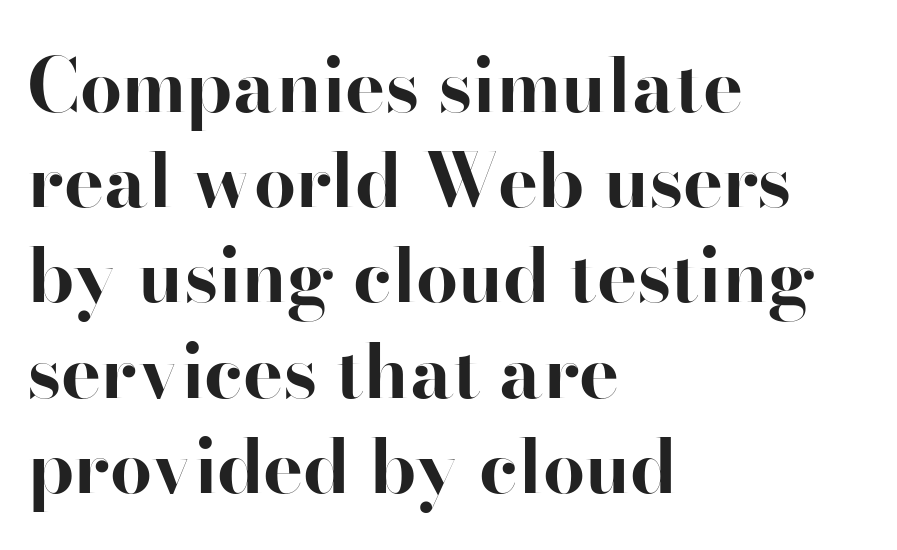
{"serif": "yes", "italic": "no", "bold": "yes", "weight": "bold", "width": "normal", "stroke_contrast": "high", "x_height": "small", "monospaced": "no", "underline": "no", "align": "left", "line_spacing": "normal", "line_spacing_ratio": 1.27, "letter_spacing": "normal", "letter_spacing_em": 0.0, "glyph_px": 75}
